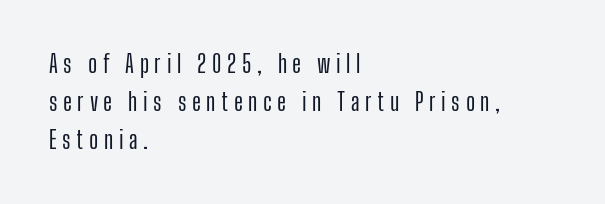
The image shows 24 px text type, upright; set left-aligned, normal line spacing (1.58x), unusually wide letter spacing (+0.23 em), not underlined.
